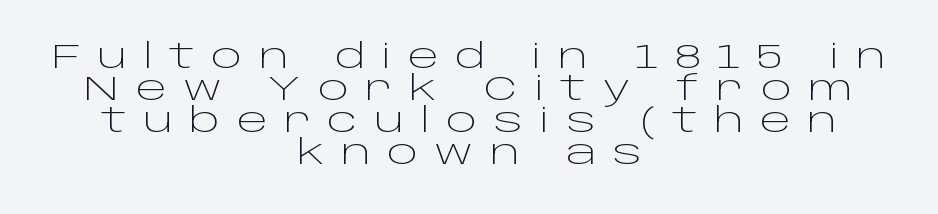
Q: Is the text bold? A: No.
Q: Is the text italic (slanted)? A: No, it is upright.
Q: Is the typeface a serif or a sans-serif typeface? A: Sans-serif.
Q: Is the text underlined? A: No.
Q: How is the paragraph aligned? A: Centered.
Q: Is the spacing between letters normal or unusually wide? A: Unusually wide.
Q: Is the spacing between lines tight, normal or loose? A: Tight.
Q: Width (condensed, normal, or wide)? A: Wide.
Q: Stroke contrast? A: Low.
Q: x-height? A: Large.
Q: Monospaced? A: No.
